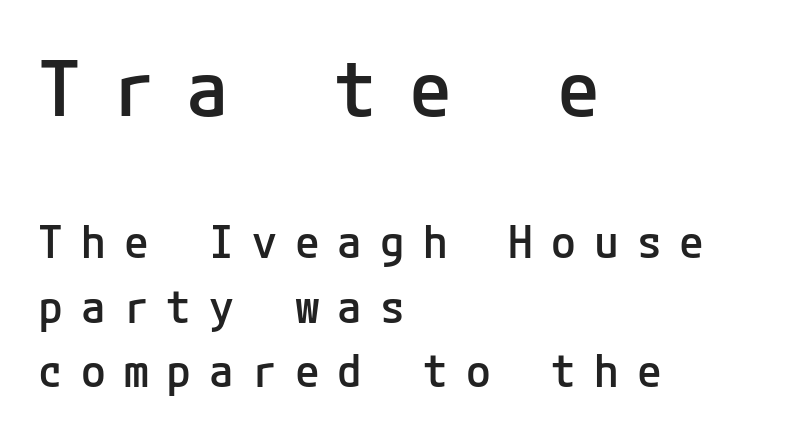
The leading is moderate, giving the passage an even texture. The letters in the upper block stand taller than those in the block below. Observe the wide spacing: letters keep a clear distance from each other. The words here are not underlined.
